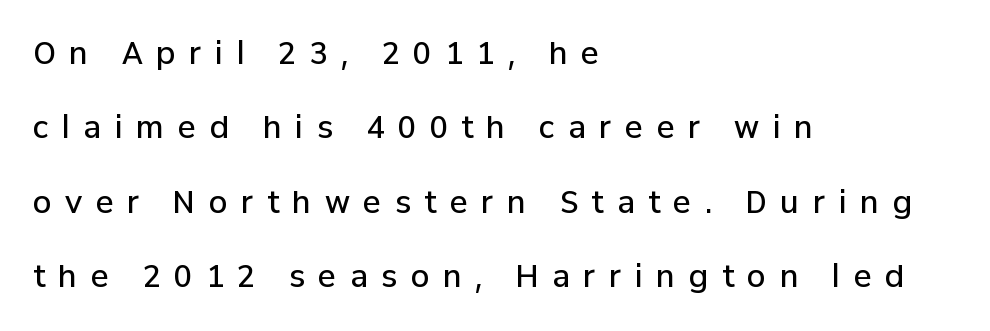
Look at the bottom of the vertical strokes: they stop flat, with no serifs. Rule under the text: the space is simply empty. A typesetter would call this heavily tracked-out type. Is this a fixed-width face? No — the glyphs have proportional, varying widths. The lettering holds an erect, upright posture throughout.
